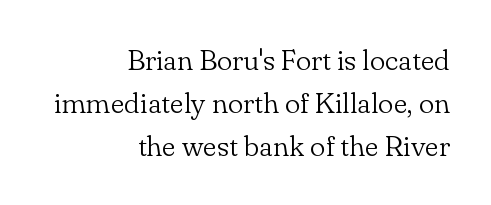
Q: Is the text bold? A: No.
Q: Is the text italic (slanted)? A: No, it is upright.
Q: Is the typeface a serif or a sans-serif typeface? A: Serif.
Q: Is the text underlined? A: No.
Q: How is the paragraph aligned? A: Right-aligned.
Q: Is the spacing between letters normal or unusually wide? A: Normal.
Q: Is the spacing between lines tight, normal or loose? A: Normal.
Q: Width (condensed, normal, or wide)? A: Normal.
Q: Stroke contrast? A: Low.
Q: x-height? A: Small.
Q: Monospaced? A: No.
